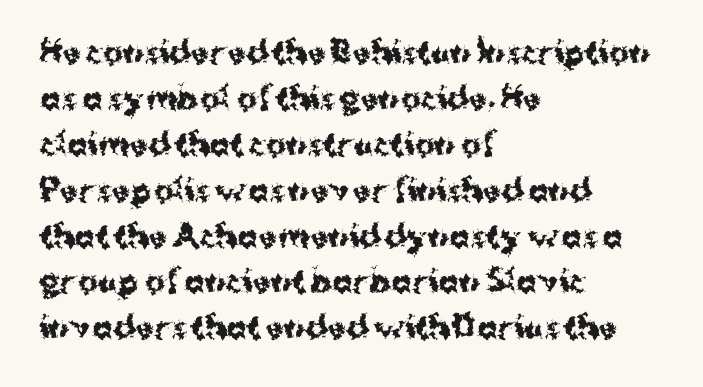
{"serif": "no", "italic": "no", "bold": "yes", "weight": "bold", "width": "normal", "stroke_contrast": "medium", "x_height": "medium", "monospaced": "no", "underline": "no", "align": "left", "line_spacing": "normal", "line_spacing_ratio": 1.53, "letter_spacing": "normal", "letter_spacing_em": 0.0, "glyph_px": 30}
